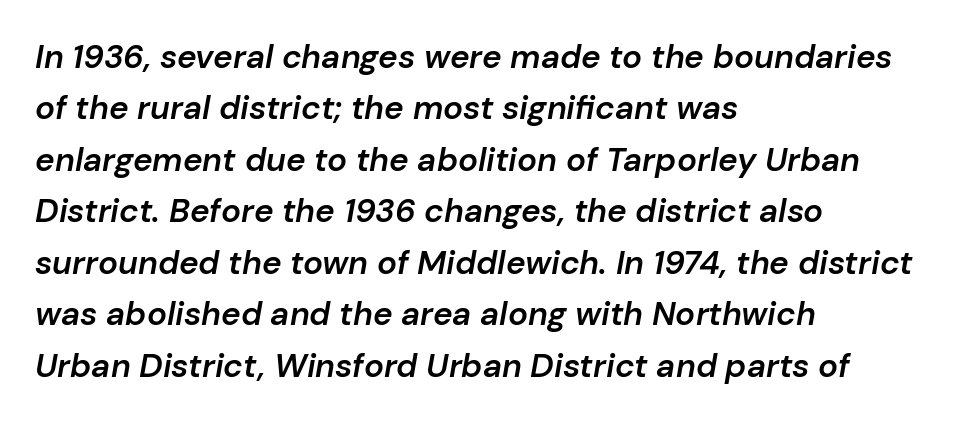
Q: Is the text bold? A: Semi-bold.
Q: Is the text italic (slanted)? A: Yes, it leans right by about 10 degrees.
Q: Is the text underlined? A: No.
Q: How is the paragraph aligned? A: Left-aligned.
Q: Is the spacing between letters normal or unusually wide? A: Normal.
Q: Is the spacing between lines tight, normal or loose? A: Normal.
Q: Width (condensed, normal, or wide)? A: Normal.
Q: Stroke contrast? A: Low.
Q: x-height? A: Medium.
Q: Monospaced? A: No.
